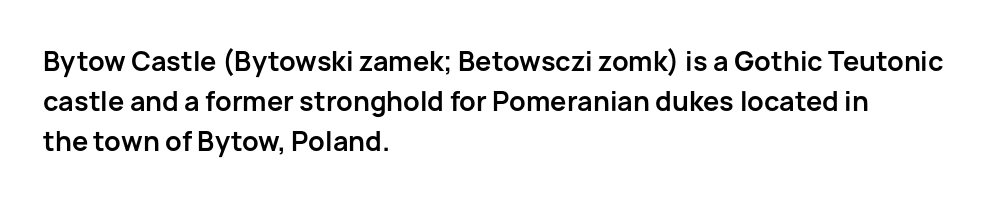
Plenty of ink on the page — the face is bold. Vertical spacing — default. Descenders hang freely into open space. All the whitespace from short lines collects on the right. This rendering leaves character spacing at its baseline value. Do the letters lean? They stand straight.
